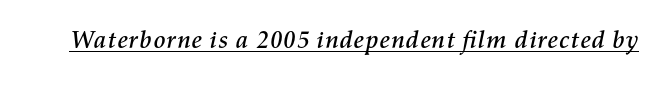
Emphasis is given by a line drawn under the lettering. The text carries the slant typical of an italic or oblique font. The line texture is even and compact thanks to regular tracking.
